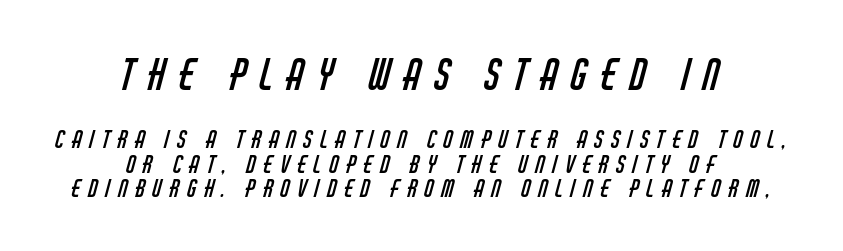
The image shows 42 px regular-weight, condensed sans-serif type; set centered, tight line spacing (1.02x), unusually wide letter spacing (+0.32 em), not underlined; the first (top) block is 1.75x larger; low stroke contrast and a large x-height.
